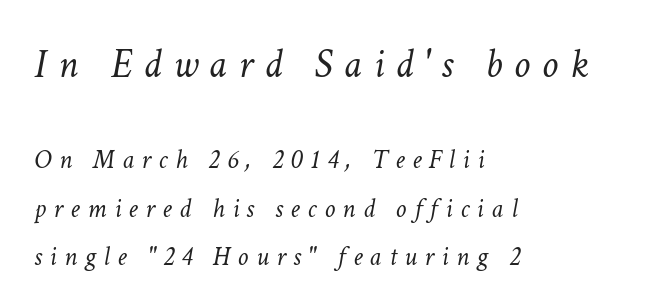
Note the varied advance widths — an 'i' is clearly narrower than an 'm'. You could only call the tracking loose — the letters float apart. Underline: absent. The face used here has a pronounced slope to its letters. Stem width sits at or under what a default text font uses.
